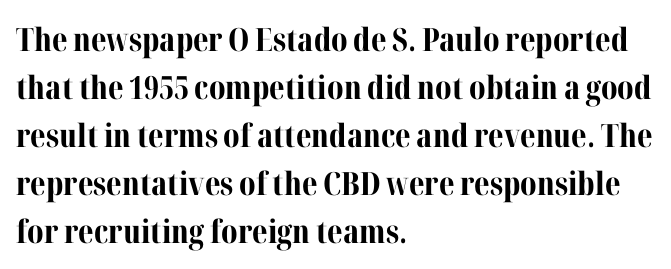
Q: Is the text bold? A: Yes.
Q: Is the text italic (slanted)? A: No, it is upright.
Q: Is the typeface a serif or a sans-serif typeface? A: Serif.
Q: Is the text underlined? A: No.
Q: How is the paragraph aligned? A: Left-aligned.
Q: Is the spacing between letters normal or unusually wide? A: Normal.
Q: Is the spacing between lines tight, normal or loose? A: Normal.
Q: Width (condensed, normal, or wide)? A: Normal.
Q: Stroke contrast? A: Medium.
Q: x-height? A: Medium.
Q: Monospaced? A: No.
